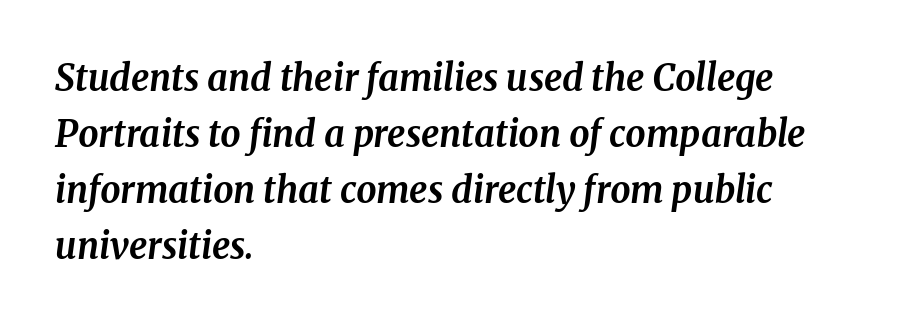
The image shows 36 px bold serif type, italic (leaning right); set left-aligned, normal line spacing (1.56x), normal letter spacing, not underlined; medium stroke contrast and a medium x-height.
